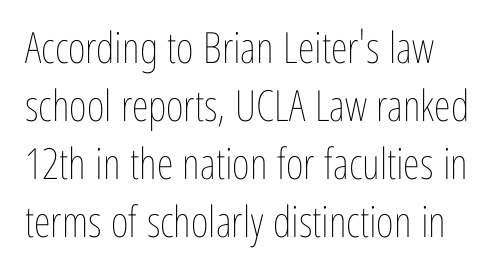
{"italic": "no", "bold": "no", "weight": "thin", "width": "condensed", "stroke_contrast": "low", "x_height": "medium", "monospaced": "no", "underline": "no", "line_spacing": "normal", "line_spacing_ratio": 1.35, "letter_spacing": "normal", "letter_spacing_em": 0.0, "glyph_px": 43}
